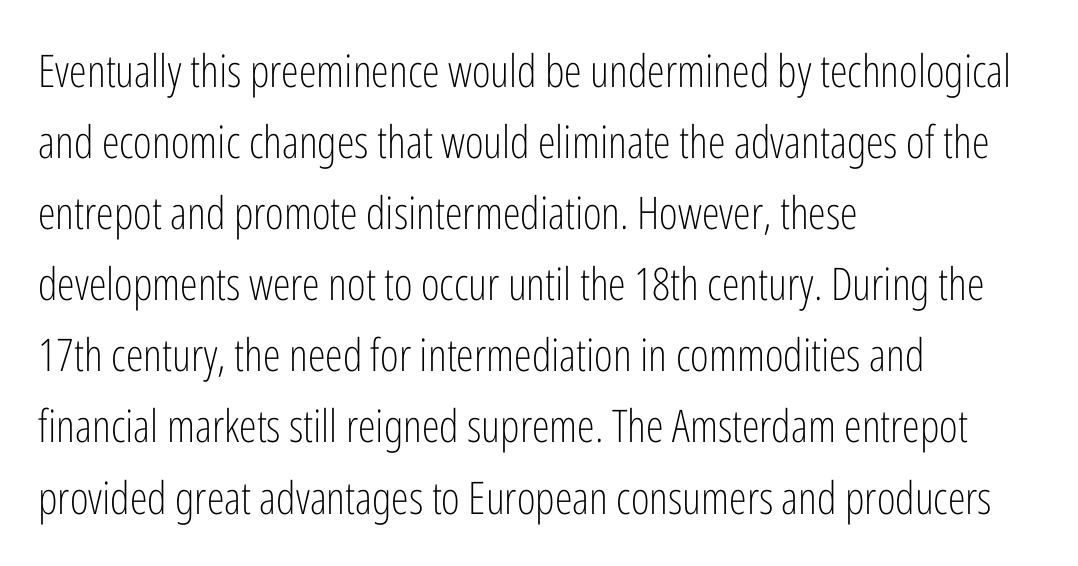
Normally led — the rows are evenly, conventionally spaced. Weight class: somewhere from thin through regular. The passage shown is typeset with a sans-serif family. Honestly, the letter spacing is just normal — you wouldn't notice it. Every character sits straight up, as roman type does.
